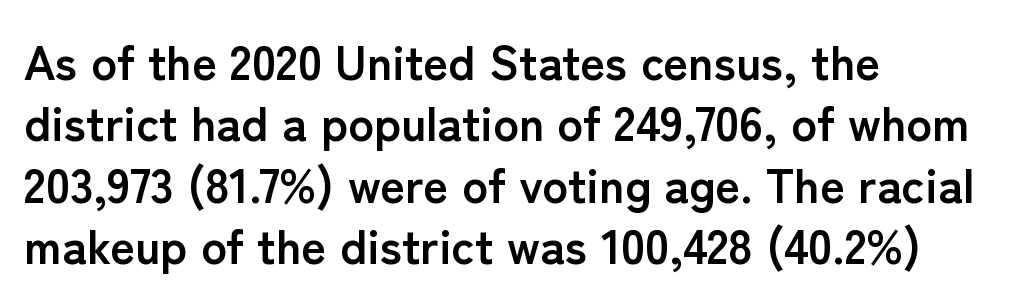
Q: Is the text bold? A: Yes.
Q: Is the text italic (slanted)? A: No, it is upright.
Q: Is the typeface a serif or a sans-serif typeface? A: Sans-serif.
Q: Is the text underlined? A: No.
Q: How is the paragraph aligned? A: Left-aligned.
Q: Is the spacing between letters normal or unusually wide? A: Normal.
Q: Is the spacing between lines tight, normal or loose? A: Normal.
Q: Width (condensed, normal, or wide)? A: Normal.
Q: Stroke contrast? A: Low.
Q: x-height? A: Medium.
Q: Monospaced? A: No.
